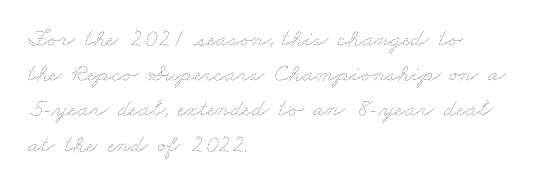
The image shows 25 px text type; set left-aligned, normal line spacing (1.41x), normal letter spacing, not underlined.
